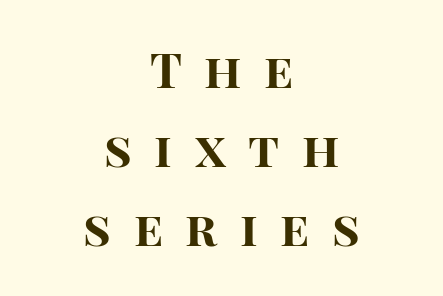
The image shows 48 px bold sans-serif type, upright; set centered, normal line spacing (1.65x), unusually wide letter spacing (+0.47 em), not underlined; high stroke contrast and a large x-height.
